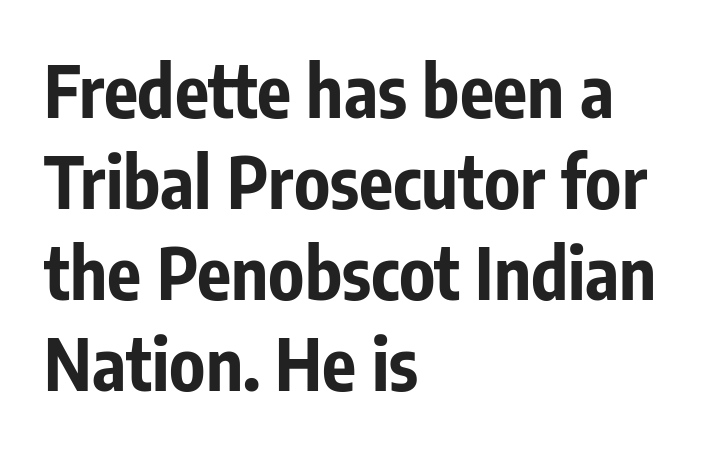
Q: Is the text bold? A: Yes.
Q: Is the text italic (slanted)? A: No, it is upright.
Q: Is the typeface a serif or a sans-serif typeface? A: Sans-serif.
Q: Is the text underlined? A: No.
Q: How is the paragraph aligned? A: Left-aligned.
Q: Is the spacing between letters normal or unusually wide? A: Normal.
Q: Is the spacing between lines tight, normal or loose? A: Normal.
Q: Width (condensed, normal, or wide)? A: Condensed.
Q: Stroke contrast? A: Low.
Q: x-height? A: Medium.
Q: Monospaced? A: No.
